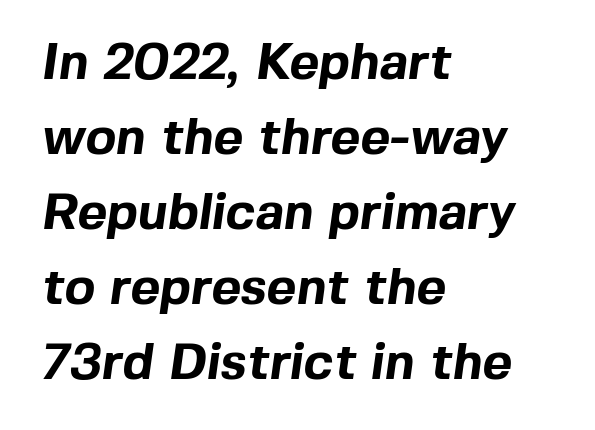
{"serif": "no", "bold": "yes", "weight": "bold", "width": "normal", "x_height": "medium", "monospaced": "no", "underline": "no", "align": "left", "line_spacing": "normal", "line_spacing_ratio": 1.47, "letter_spacing": "normal", "letter_spacing_em": 0.0, "glyph_px": 51}
